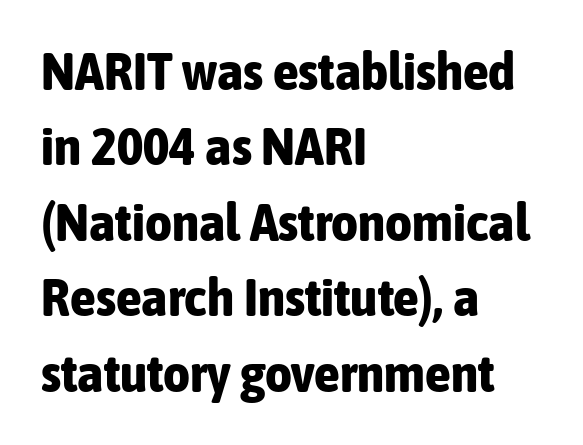
{"serif": "no", "italic": "no", "bold": "yes", "weight": "bold", "width": "condensed", "stroke_contrast": "low", "x_height": "medium", "monospaced": "no", "underline": "no", "align": "left", "line_spacing": "normal", "line_spacing_ratio": 1.45, "letter_spacing": "normal", "letter_spacing_em": 0.0, "glyph_px": 52}
